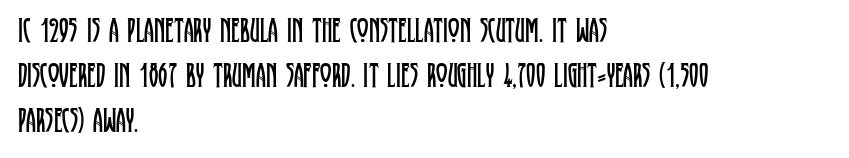
Q: Is the text bold? A: No.
Q: Is the text italic (slanted)? A: No, it is upright.
Q: Is the typeface a serif or a sans-serif typeface? A: Serif.
Q: Is the text underlined? A: No.
Q: How is the paragraph aligned? A: Left-aligned.
Q: Is the spacing between letters normal or unusually wide? A: Normal.
Q: Is the spacing between lines tight, normal or loose? A: Normal.
Q: Width (condensed, normal, or wide)? A: Condensed.
Q: Stroke contrast? A: Low.
Q: x-height? A: Large.
Q: Monospaced? A: No.
